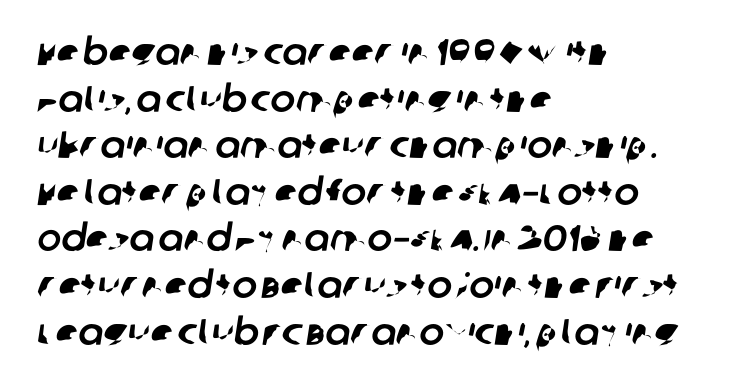
{"serif": "no", "width": "normal", "stroke_contrast": "low", "x_height": "large", "monospaced": "no", "underline": "no", "align": "left", "line_spacing": "normal", "line_spacing_ratio": 1.26, "letter_spacing": "normal", "letter_spacing_em": 0.0, "glyph_px": 37}
